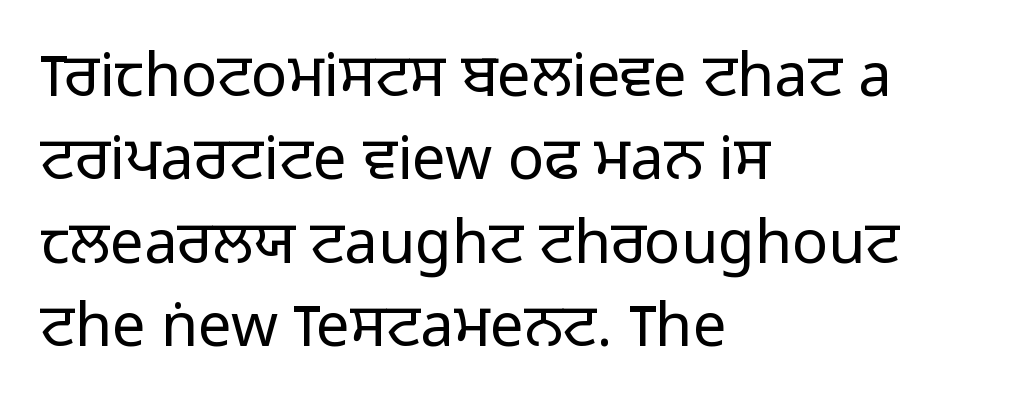
{"serif": "no", "italic": "no", "bold": "no", "weight": "light", "width": "normal", "stroke_contrast": "low", "x_height": "medium", "monospaced": "no", "underline": "no", "align": "left", "line_spacing": "normal", "line_spacing_ratio": 1.39, "letter_spacing": "normal", "letter_spacing_em": 0.0, "glyph_px": 60}
